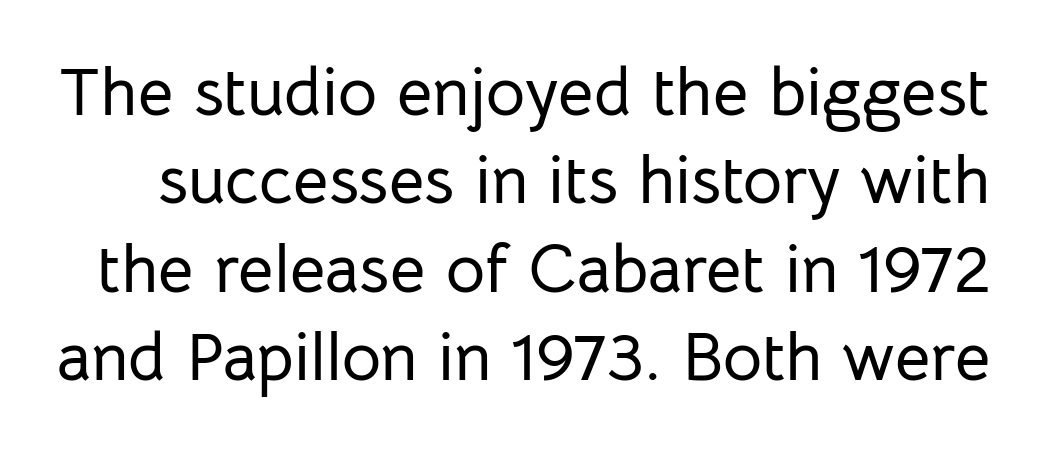
{"serif": "no", "italic": "no", "width": "normal", "stroke_contrast": "low", "x_height": "medium", "monospaced": "no", "underline": "no", "line_spacing": "normal", "line_spacing_ratio": 1.3, "letter_spacing": "normal", "letter_spacing_em": 0.0, "glyph_px": 68}
